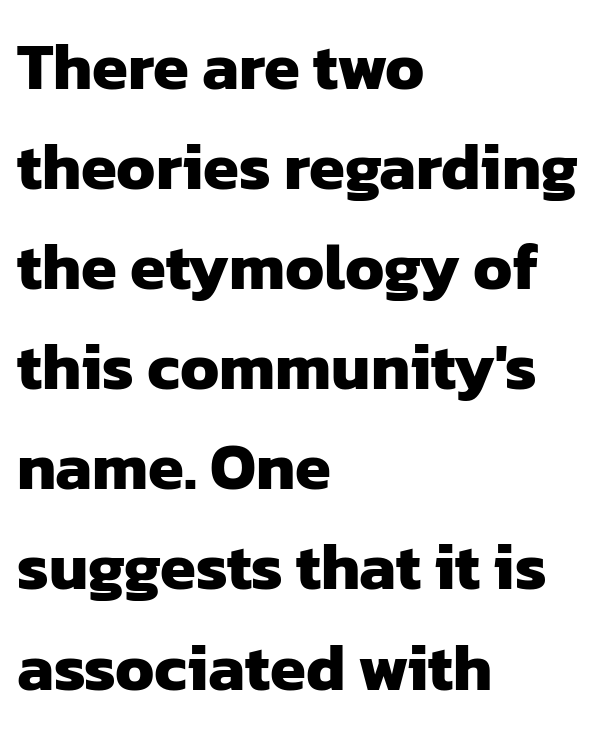
{"serif": "no", "bold": "yes", "weight": "heavy", "width": "normal", "stroke_contrast": "low", "x_height": "medium", "monospaced": "no", "underline": "no", "align": "left", "line_spacing": "normal", "line_spacing_ratio": 1.54, "letter_spacing": "normal", "letter_spacing_em": 0.0, "glyph_px": 65}
